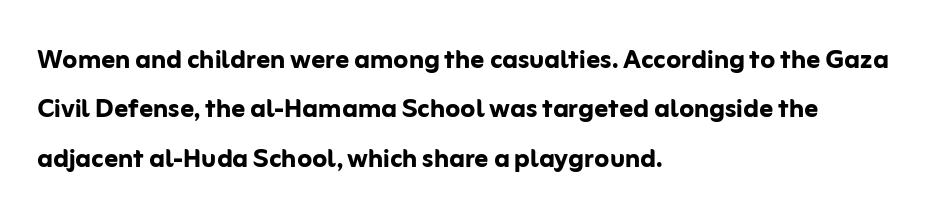
The image shows 34 px semibold sans-serif type, upright; set left-aligned, normal line spacing (1.45x), normal letter spacing, not underlined; low stroke contrast and a medium x-height.
